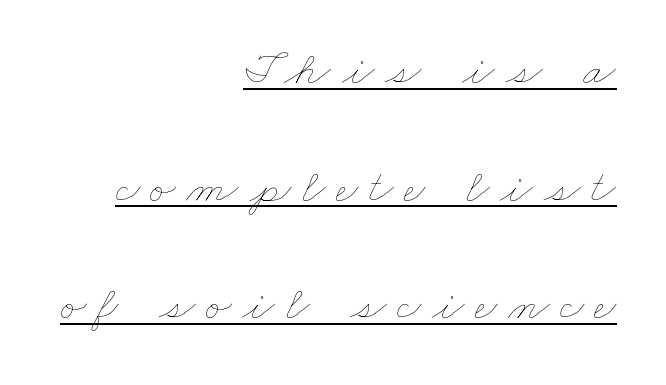
Each line ends at the same right margin while the left side varies. Heaviness? Minimal to ordinary, like unemphasized prose. Spacing between characters has been opened up far beyond the box default. Do the characters align in a grid? No, the font is proportional. Students, observe the line beneath the letters — that is underlining. This block would shrink considerably if given ordinary leading; it's expanded now.
